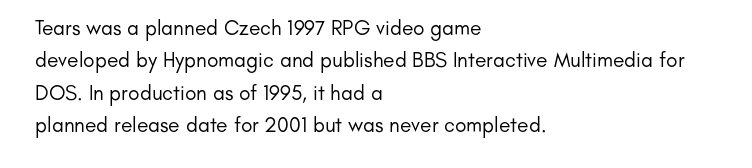
Words float on clear page, feet unadorned. Letters have the restrained weight of plain body copy at most. Horizontal alignment here is leftward, the default for most running prose. Whoever set this chose a conventional vertical rhythm. This sample uses an upright cut, with every glyph sitting square on the baseline.
